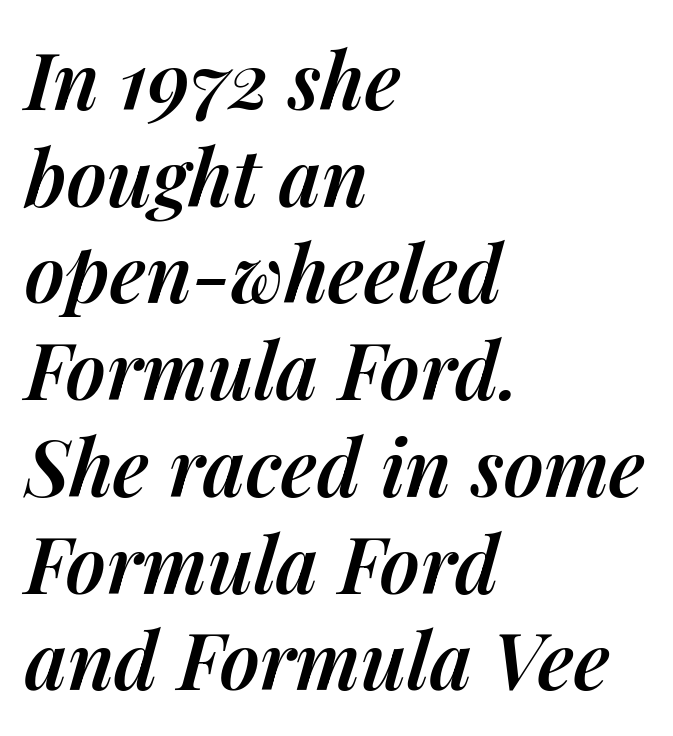
Q: Is the text bold? A: Semi-bold.
Q: Is the text italic (slanted)? A: Yes, it leans right by about 14 degrees.
Q: Is the text underlined? A: No.
Q: How is the paragraph aligned? A: Left-aligned.
Q: Is the spacing between letters normal or unusually wide? A: Normal.
Q: Width (condensed, normal, or wide)? A: Normal.
Q: Stroke contrast? A: Medium.
Q: x-height? A: Medium.
Q: Monospaced? A: No.
